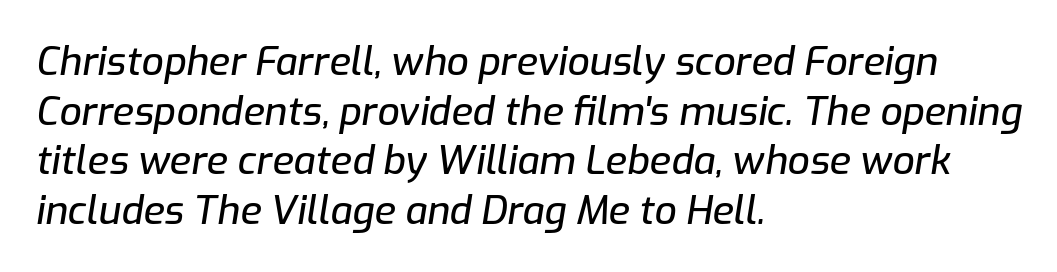
{"italic": "yes", "lean": "right", "slant_degrees": 9, "width": "normal", "stroke_contrast": "low", "x_height": "medium", "monospaced": "no", "underline": "no", "align": "left", "line_spacing": "normal", "line_spacing_ratio": 1.27, "letter_spacing": "normal", "letter_spacing_em": 0.0, "glyph_px": 39}
